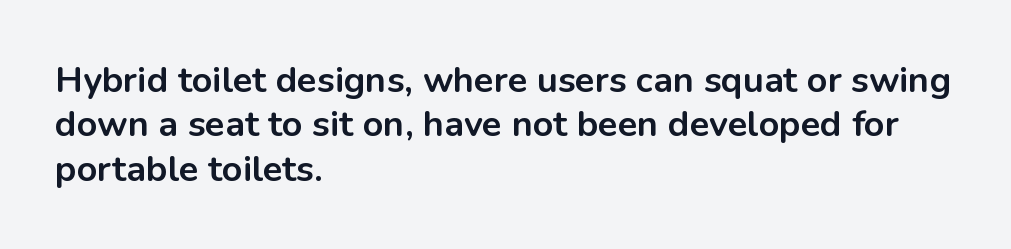
Posture: straight, roman, zero tilt. The strip under each line holds only bare page. The face used here is proportionally spaced, like ordinary book or web type. How are the letters spaced? Ordinarily, with no added tracking. Examine the stroke ends and you'll find no serifs. This sample is left-justified, so line endings fall wherever the words run out.
